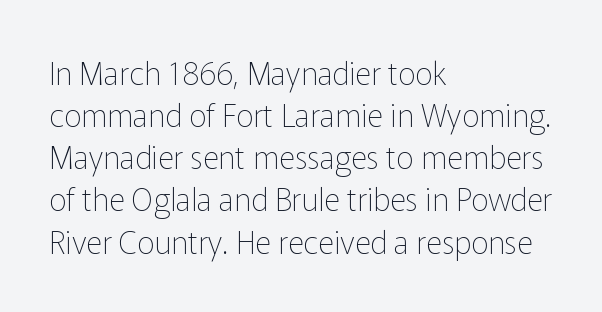
Underlining? Definitely not there. Note the varied advance widths — an 'i' is clearly narrower than an 'm'. Casual observation: everything's shoved over to the left. What kind of face is this? One without serifs — a sans. Heaviness? Minimal to ordinary, like unemphasized prose.
